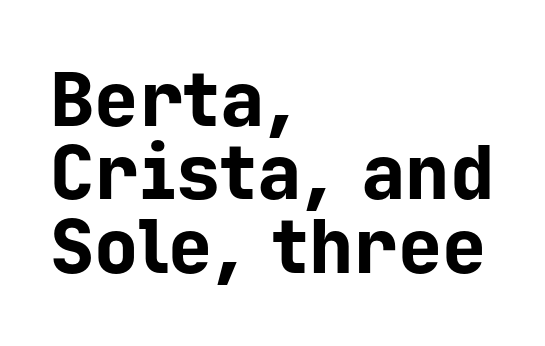
Q: Is the text bold? A: Yes.
Q: Is the text italic (slanted)? A: No, it is upright.
Q: Is the typeface a serif or a sans-serif typeface? A: Sans-serif.
Q: Is the text underlined? A: No.
Q: How is the paragraph aligned? A: Left-aligned.
Q: Is the spacing between letters normal or unusually wide? A: Normal.
Q: Is the spacing between lines tight, normal or loose? A: Tight.
Q: Width (condensed, normal, or wide)? A: Normal.
Q: Stroke contrast? A: Low.
Q: x-height? A: Medium.
Q: Monospaced? A: Yes.
